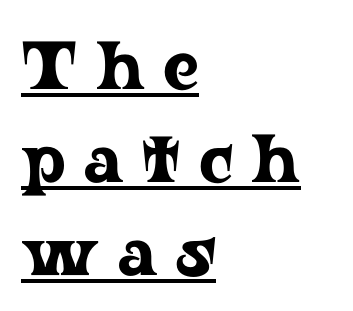
{"serif": "yes", "italic": "no", "width": "wide", "stroke_contrast": "low", "x_height": "medium", "monospaced": "no", "underline": "yes", "align": "left", "line_spacing": "normal", "line_spacing_ratio": 1.37, "letter_spacing": "wide", "letter_spacing_em": 0.27, "glyph_px": 68}
